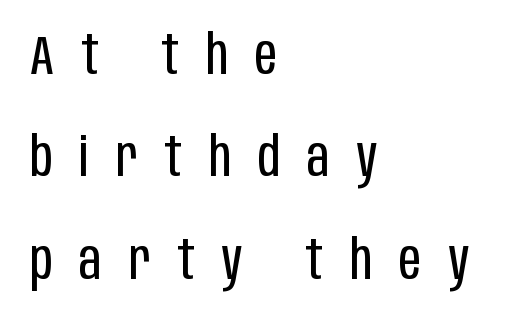
Does the type have serifs? No, each stem ends abruptly. Every stem runs plumb, perpendicular to the baseline. Each line starts at the same left margin while the right side varies. Check the space under the baseline: it is left empty. Is this a fixed-width face? No — the glyphs have proportional, varying widths.
